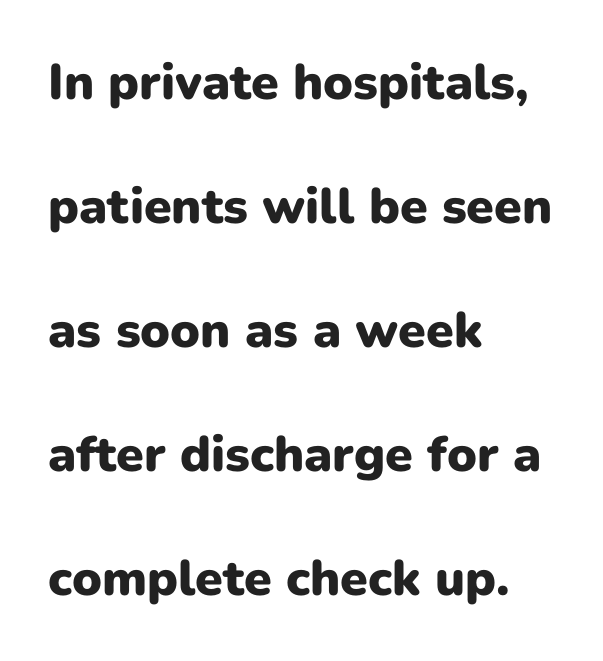
Q: Is the text bold? A: Yes.
Q: Is the text italic (slanted)? A: No, it is upright.
Q: Is the typeface a serif or a sans-serif typeface? A: Sans-serif.
Q: Is the text underlined? A: No.
Q: How is the paragraph aligned? A: Left-aligned.
Q: Is the spacing between letters normal or unusually wide? A: Normal.
Q: Is the spacing between lines tight, normal or loose? A: Loose.
Q: Width (condensed, normal, or wide)? A: Normal.
Q: Stroke contrast? A: Low.
Q: x-height? A: Medium.
Q: Monospaced? A: No.
